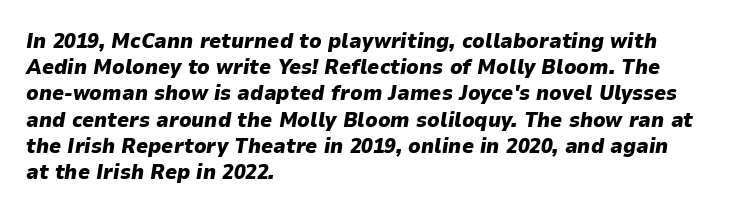
Visually the block forms a straight wall on the left and a jagged coastline on the right. How would I describe the line gaps? Plain and ordinary. The typesetting leans heavy: a genuine bold. Designer's note — italics engaged. The strip under each line holds only bare page.
